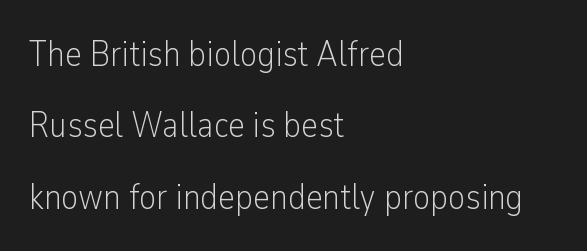
A sans-serif font was chosen for this passage. On a weight scale, this lands at 450 or below. The letters advance in unequal steps, a hallmark of proportional type. Teacher's note: observe the even left margin — that is flush-left alignment.
